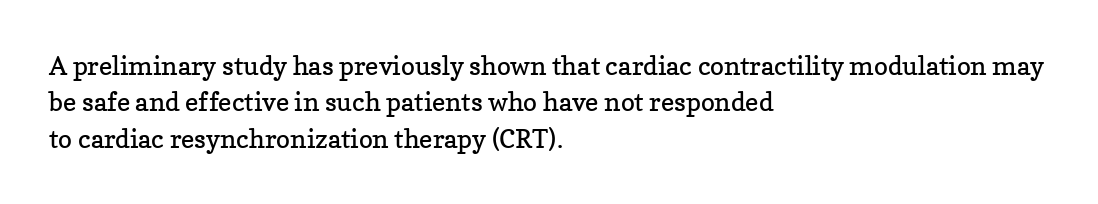
The image shows 26 px text type, upright; set left-aligned, normal line spacing (1.4x), normal letter spacing, not underlined.
